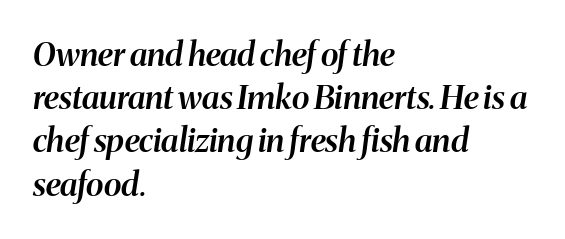
The image shows 33 px semibold type, italic (leaning right); set left-aligned, normal line spacing (1.31x), normal letter spacing, not underlined; medium stroke contrast and a medium x-height.
